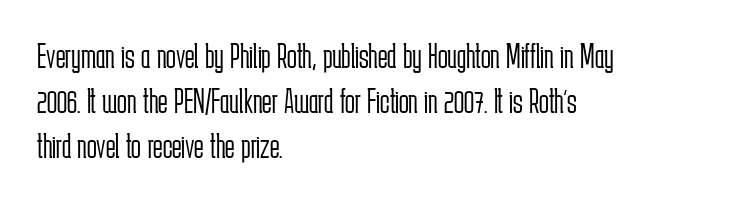
One-word summary of the alignment: left. Weight class: somewhere from thin through regular. The lettering holds an erect, upright posture throughout. Here the glyphs are tracked normally, forming tight word shapes. Quick note: underline off.
